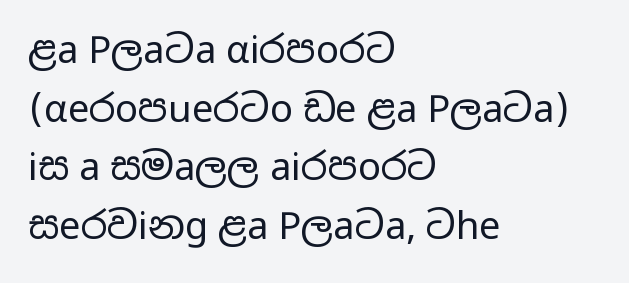
The glyphs in this specimen are sans serif. A clean baseline with only descenders dipping below it. Vertical stems look standard width or narrower in stroke. Notice how the passage keeps a crisp vertical edge on the left only.
